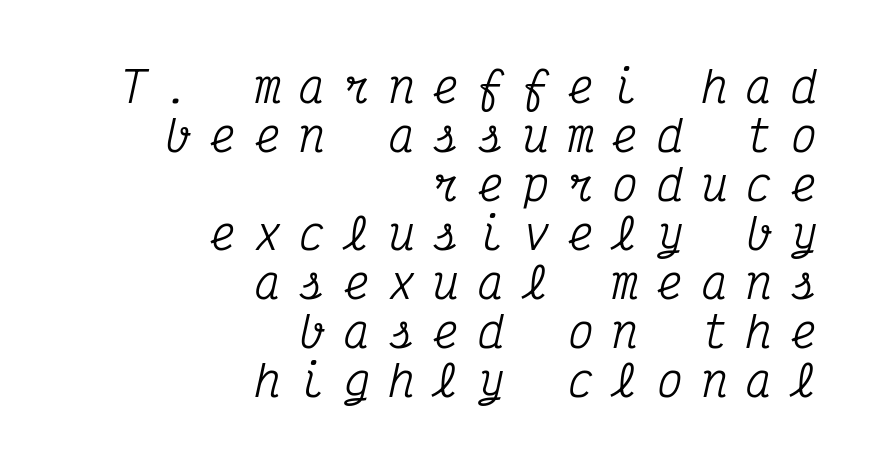
{"serif": "yes", "italic": "yes", "lean": "right", "slant_degrees": 12, "width": "condensed", "stroke_contrast": "medium", "x_height": "medium", "monospaced": "yes", "underline": "no", "align": "right", "line_spacing": "tight", "line_spacing_ratio": 1.14, "letter_spacing": "wide", "letter_spacing_em": 0.44, "glyph_px": 43}
